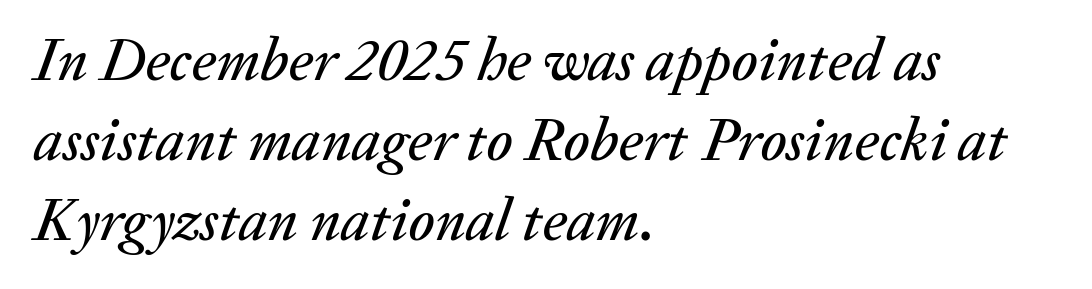
{"italic": "yes", "lean": "right", "slant_degrees": 20, "width": "normal", "stroke_contrast": "medium", "x_height": "medium", "monospaced": "no", "underline": "no", "align": "left", "line_spacing": "normal", "line_spacing_ratio": 1.33, "letter_spacing": "normal", "letter_spacing_em": 0.0, "glyph_px": 60}
